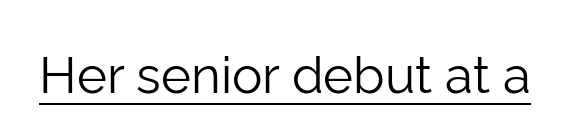
The image shows 51 px light sans-serif type, upright; set normal letter spacing, underlined; low stroke contrast and a medium x-height.
